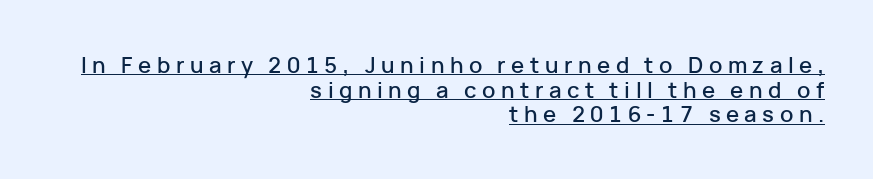
The image shows 22 px text type, upright; set right-aligned, tight line spacing (1.12x), unusually wide letter spacing (+0.25 em), underlined.
